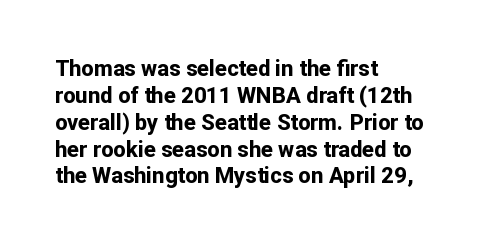
The image shows 22 px bold type, upright; set left-aligned, line spacing 1.22x, normal letter spacing, not underlined.
